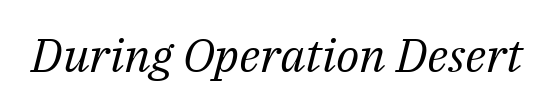
Q: Is the text bold? A: No.
Q: Is the text italic (slanted)? A: Yes, it leans right by about 14 degrees.
Q: Is the typeface a serif or a sans-serif typeface? A: Serif.
Q: Is the text underlined? A: No.
Q: Is the spacing between letters normal or unusually wide? A: Normal.
Q: Width (condensed, normal, or wide)? A: Normal.
Q: Stroke contrast? A: Medium.
Q: x-height? A: Medium.
Q: Monospaced? A: No.
